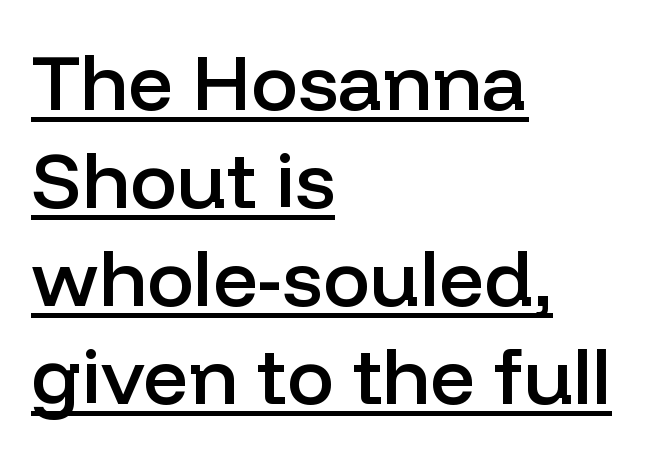
{"serif": "no", "italic": "no", "bold": "semi", "weight": "semibold", "width": "normal", "stroke_contrast": "low", "x_height": "medium", "monospaced": "no", "underline": "yes", "align": "left", "line_spacing_ratio": 1.24, "letter_spacing": "normal", "letter_spacing_em": 0.0, "glyph_px": 79}
